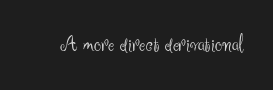
The type is set solid horizontally, with unmodified tracking. Words float on clear page, feet unadorned. A quiet, ordinary-to-light weight characterises the typeface. The type sits square on the baseline with zero lean.
